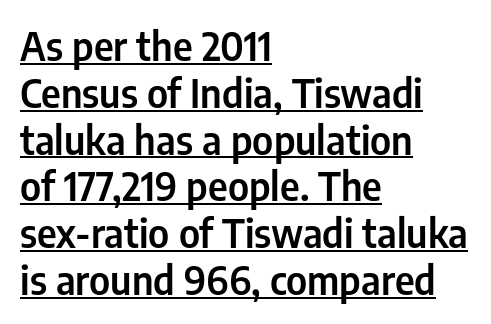
{"serif": "no", "italic": "no", "width": "condensed", "stroke_contrast": "low", "x_height": "medium", "monospaced": "no", "underline": "yes", "align": "left", "line_spacing_ratio": 1.2, "letter_spacing": "normal", "letter_spacing_em": 0.0, "glyph_px": 39}
